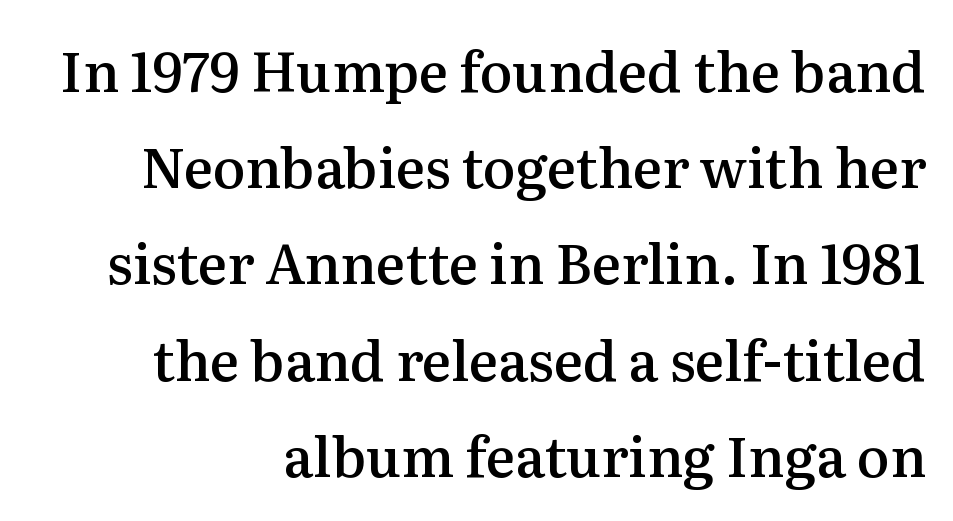
Q: Is the text bold? A: Semi-bold.
Q: Is the text italic (slanted)? A: No, it is upright.
Q: Is the typeface a serif or a sans-serif typeface? A: Serif.
Q: Is the text underlined? A: No.
Q: How is the paragraph aligned? A: Right-aligned.
Q: Is the spacing between letters normal or unusually wide? A: Normal.
Q: Width (condensed, normal, or wide)? A: Normal.
Q: Stroke contrast? A: Medium.
Q: x-height? A: Medium.
Q: Monospaced? A: No.
